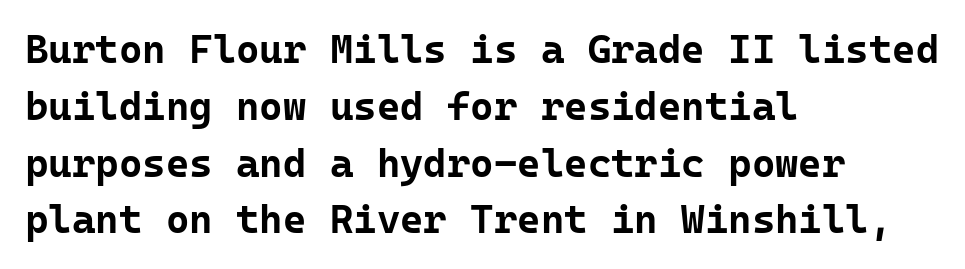
The face used here has the dense, thick strokes of a bold. Is the letter spacing exaggerated? No — it looks like the ordinary default. Leftover space on each line is placed entirely after the last word. Every character sits straight up, as roman type does. This rendering employs a face without finishing strokes, i.e., a sans-serif.
